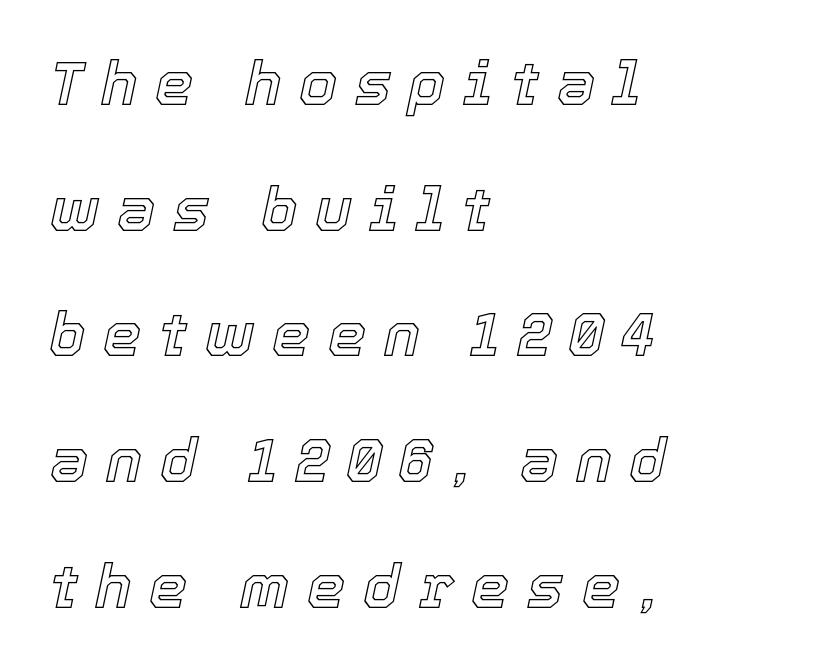
{"italic": "yes", "lean": "right", "slant_degrees": 12, "width": "normal", "x_height": "medium", "monospaced": "no", "underline": "no", "align": "left", "line_spacing": "loose", "line_spacing_ratio": 2.06, "letter_spacing": "wide", "letter_spacing_em": 0.29, "glyph_px": 61}
